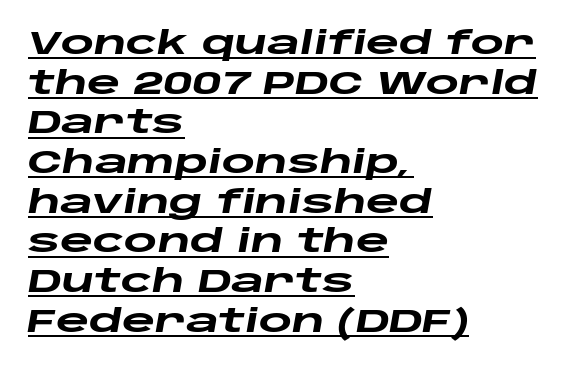
The image shows 32 px heavy, wide type, italic (leaning right); set left-aligned, line spacing 1.24x, normal letter spacing, underlined; low stroke contrast and a large x-height.
